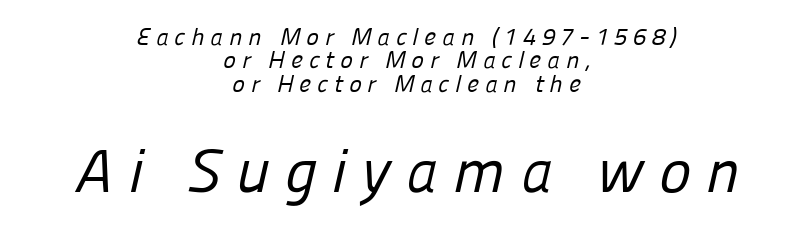
Q: Is the text bold? A: No.
Q: Is the typeface a serif or a sans-serif typeface? A: Sans-serif.
Q: Is the text underlined? A: No.
Q: How is the paragraph aligned? A: Centered.
Q: Is the spacing between letters normal or unusually wide? A: Unusually wide.
Q: Is the spacing between lines tight, normal or loose? A: Tight.
Q: Which block of text is set in a larger size, the first (top) or the second (bottom)? A: The second (bottom) one.
Q: Width (condensed, normal, or wide)? A: Normal.
Q: Stroke contrast? A: Low.
Q: x-height? A: Medium.
Q: Monospaced? A: No.
